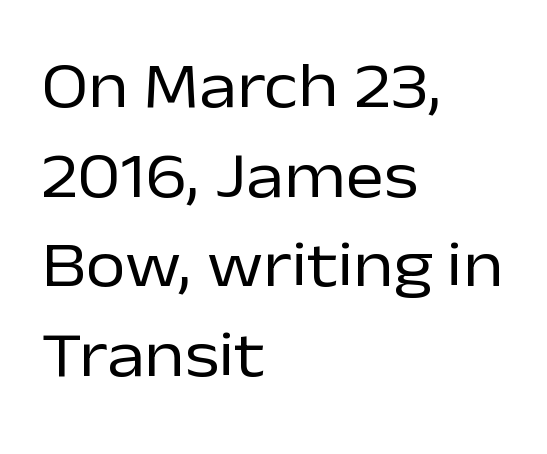
The passage shown stacks its lines at a standard gap. Character widths vary here, with narrow letters taking less room than wide ones. Compared with a typical body face, this is equally light or lighter still. These lines keep a tight, regular rhythm from letter to letter. The space beneath each line is pristine and unruled.
